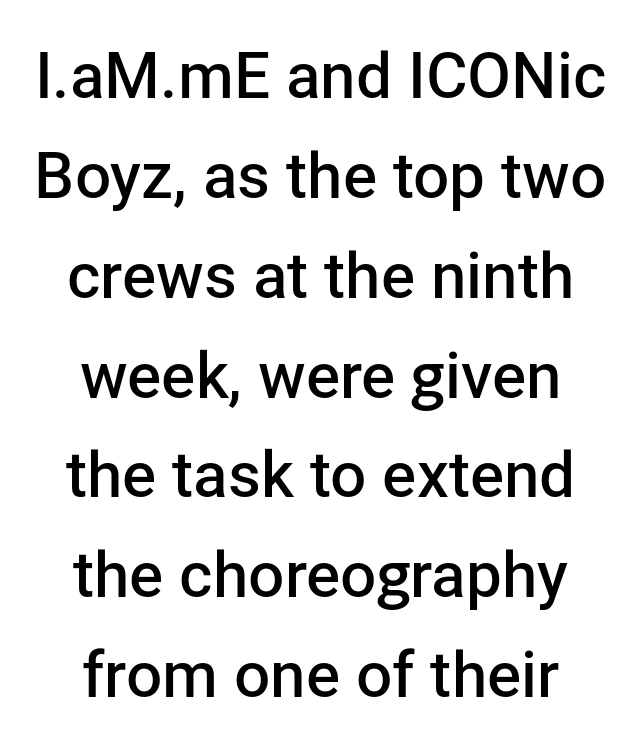
A typesetter would label this face a sans. Horizontal bands of white between lines are of average thickness. Ascenders rise straight up at ninety degrees. Inter-character spacing is left at the font's built-in metrics. Layout note: lines centered.
